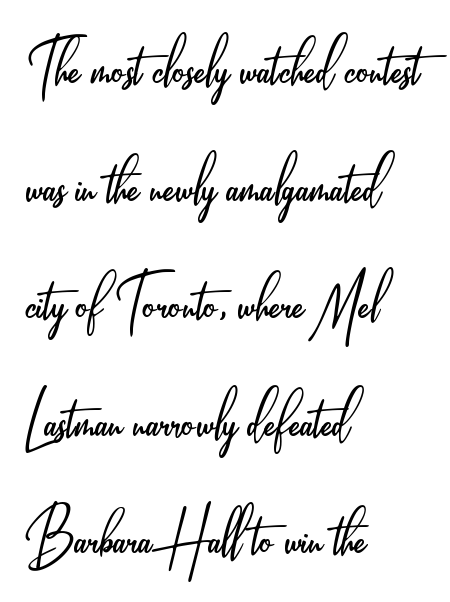
Q: Is the text bold? A: No.
Q: Is the text italic (slanted)? A: Yes.
Q: Is the typeface a serif or a sans-serif typeface? A: Sans-serif.
Q: Is the text underlined? A: No.
Q: How is the paragraph aligned? A: Left-aligned.
Q: Is the spacing between letters normal or unusually wide? A: Normal.
Q: Is the spacing between lines tight, normal or loose? A: Normal.
Q: Width (condensed, normal, or wide)? A: Condensed.
Q: Stroke contrast? A: Low.
Q: x-height? A: Small.
Q: Monospaced? A: No.
